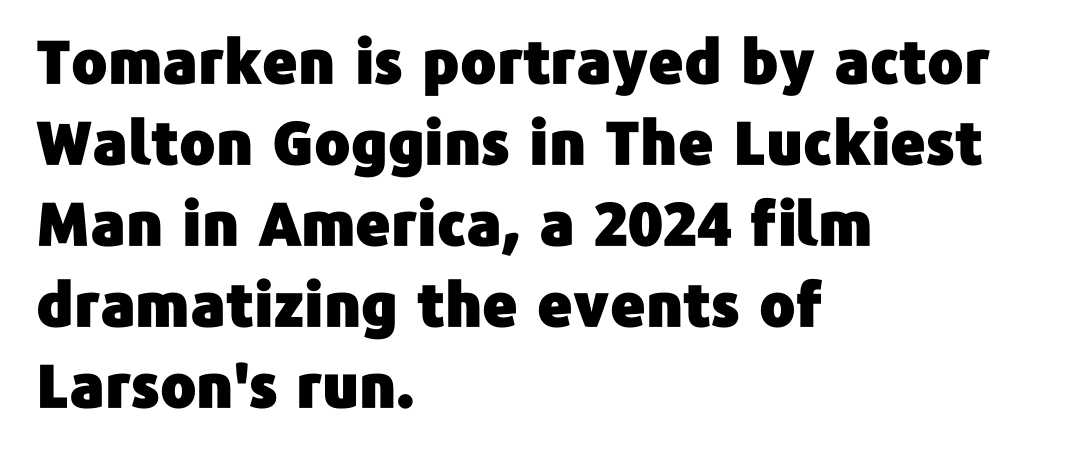
Reading down the block, your eye returns to a fixed left position each line. This sample has the flowing, uneven cadence of proportional lettering. Italic? Not at all — the glyphs are vertical. The glyphs in this specimen are sans serif.
